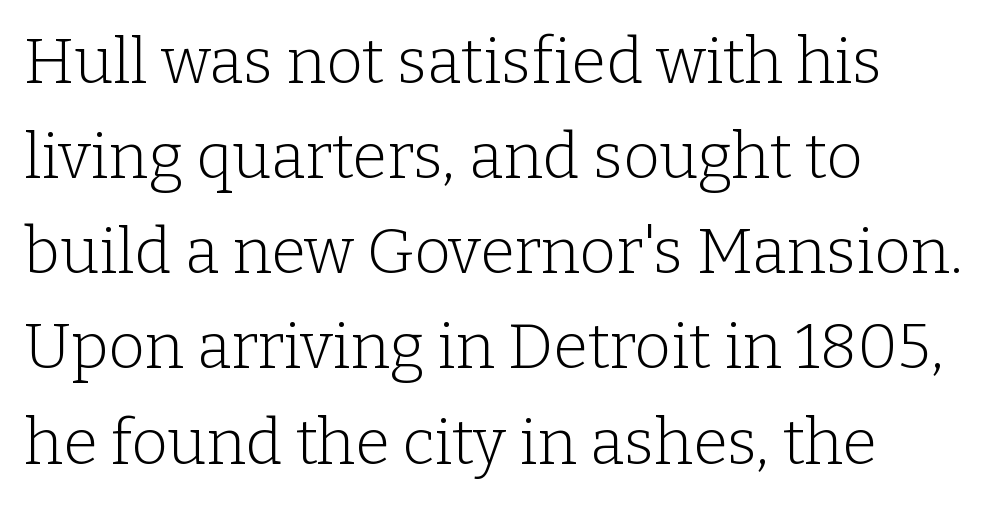
{"serif": "yes", "italic": "no", "bold": "no", "weight": "light", "width": "normal", "stroke_contrast": "low", "x_height": "medium", "monospaced": "no", "underline": "no", "align": "left", "line_spacing": "normal", "line_spacing_ratio": 1.51, "letter_spacing": "normal", "letter_spacing_em": 0.0, "glyph_px": 63}
